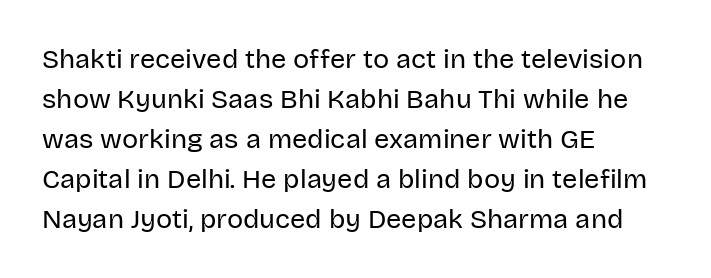
{"italic": "no", "bold": "no", "underline": "no", "align": "left", "line_spacing": "normal", "line_spacing_ratio": 1.48, "letter_spacing": "normal", "letter_spacing_em": 0.0, "glyph_px": 27}
